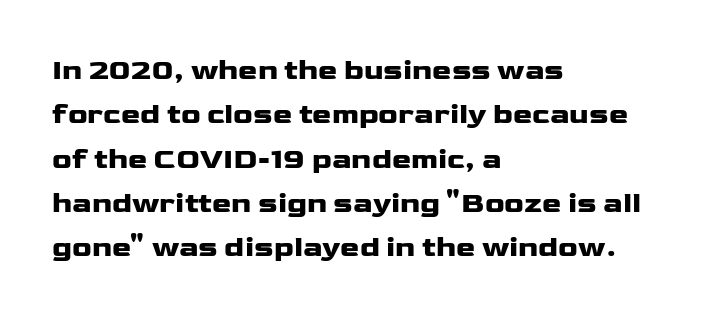
Q: Is the text bold? A: Yes.
Q: Is the text italic (slanted)? A: No, it is upright.
Q: Is the typeface a serif or a sans-serif typeface? A: Sans-serif.
Q: Is the text underlined? A: No.
Q: How is the paragraph aligned? A: Left-aligned.
Q: Is the spacing between letters normal or unusually wide? A: Normal.
Q: Is the spacing between lines tight, normal or loose? A: Normal.
Q: Width (condensed, normal, or wide)? A: Wide.
Q: Stroke contrast? A: Low.
Q: x-height? A: Medium.
Q: Monospaced? A: No.
